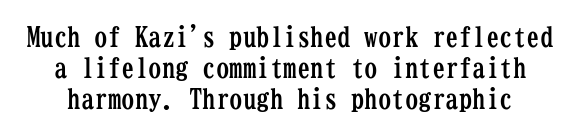
{"italic": "no", "bold": "yes", "underline": "no", "line_spacing": "tight", "line_spacing_ratio": 1.15, "letter_spacing": "normal", "letter_spacing_em": 0.0, "glyph_px": 27}
